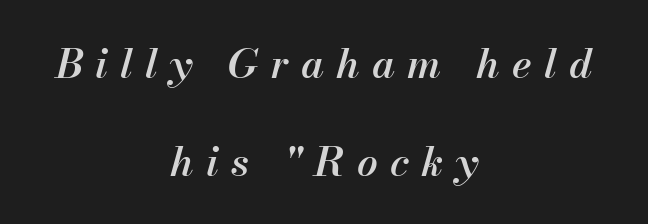
Stems and bowls a touch heavier than normal — semibold. Letters rest on an invisible, unmarked baseline. The paragraph shown floats in the horizontal middle. Baseline-to-baseline distance is far greater than the letter height. Spacing verdict: proportional, widths tailored to each character.
